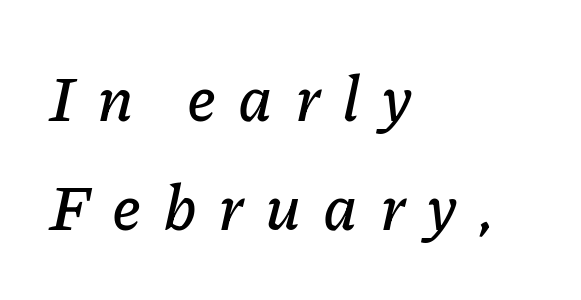
The strip under each line holds only bare page. A typesetter would mark this as italic. If you drew a ruler down the left edge, every line would touch it. A typesetter would call this heavily tracked-out type. Here the designer chose a conventional face with non-uniform glyph widths.
